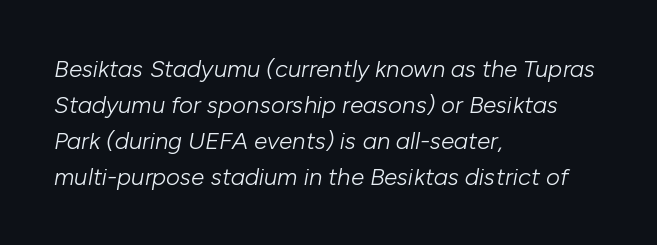
{"italic": "yes", "lean": "right", "slant_degrees": 10, "bold": "no", "underline": "no", "align": "left", "line_spacing": "normal", "line_spacing_ratio": 1.5, "letter_spacing": "normal", "letter_spacing_em": 0.0, "glyph_px": 24}
